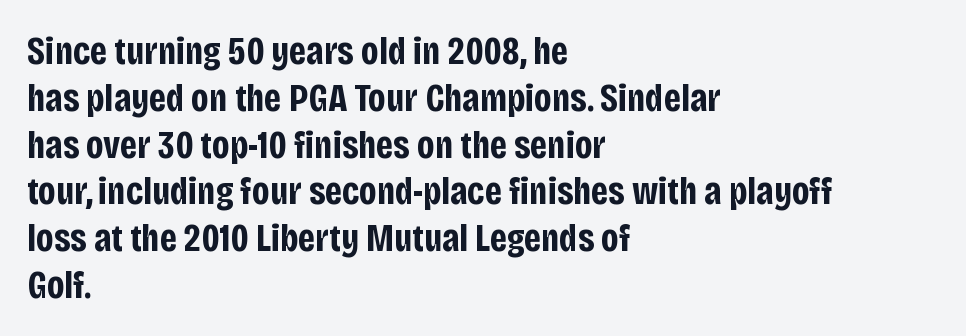
The image shows 39 px bold, condensed sans-serif type, upright; set left-aligned, line spacing 1.2x, normal letter spacing, not underlined; low stroke contrast and a large x-height.
